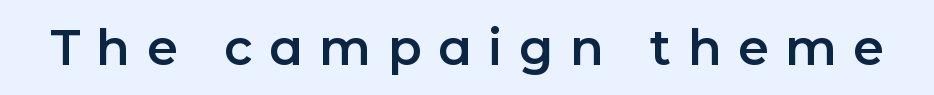
Q: Is the text italic (slanted)? A: No, it is upright.
Q: Is the typeface a serif or a sans-serif typeface? A: Sans-serif.
Q: Is the text underlined? A: No.
Q: Is the spacing between letters normal or unusually wide? A: Unusually wide.
Q: Width (condensed, normal, or wide)? A: Normal.
Q: Stroke contrast? A: Low.
Q: x-height? A: Medium.
Q: Monospaced? A: No.
